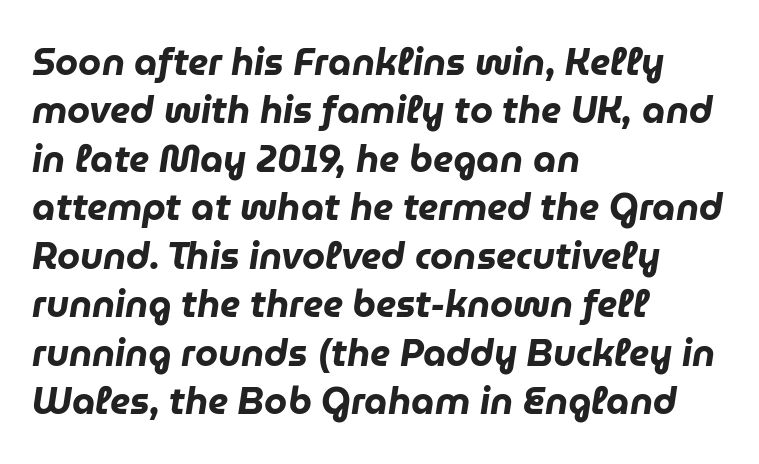
Vertically, the passage feels balanced, rows spaced as you'd expect. Does the weight exceed regular? Yes, all the way to bold. Compared with ordinary roman type, these characters are visibly tilted. Short note: letters normally spaced. The rendering uses natural spacing where letterforms have individual widths.
